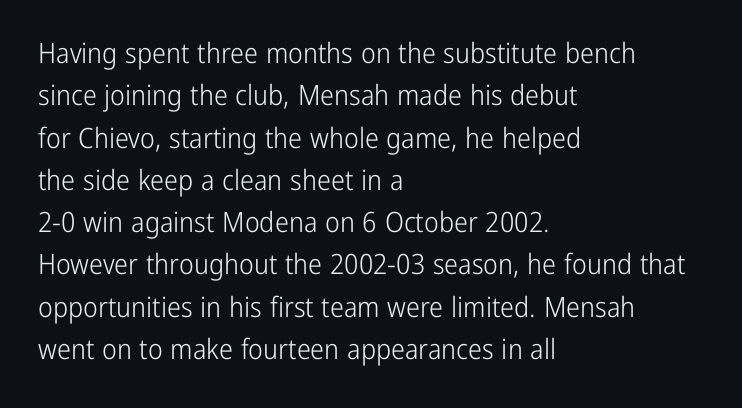
The typesetter chose a ragged-right arrangement here. The rows are spaced the way most documents space them. Rule under the text: the space is simply empty. You could call the tracking neutral — neither tight nor loose. Do the letters lean? They stand straight. This sample has the flowing, uneven cadence of proportional lettering.
